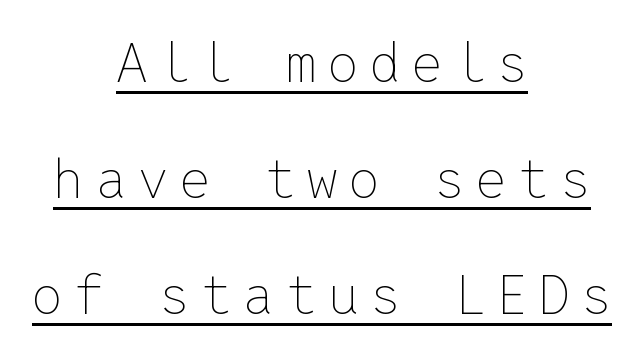
The image shows 54 px thin type, upright, monospaced; set centered, loose line spacing (2.15x), unusually wide letter spacing (+0.22 em), underlined; low stroke contrast and a medium x-height.
